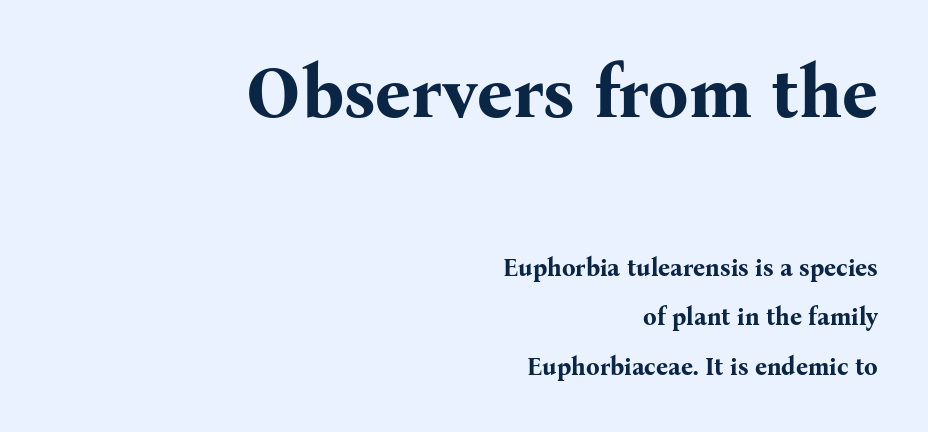
Q: Is the text bold? A: Yes.
Q: Is the text italic (slanted)? A: No, it is upright.
Q: Is the typeface a serif or a sans-serif typeface? A: Serif.
Q: Is the text underlined? A: No.
Q: How is the paragraph aligned? A: Right-aligned.
Q: Is the spacing between letters normal or unusually wide? A: Normal.
Q: Is the spacing between lines tight, normal or loose? A: Loose.
Q: Which block of text is set in a larger size, the first (top) or the second (bottom)? A: The first (top) one.
Q: Width (condensed, normal, or wide)? A: Normal.
Q: Stroke contrast? A: Medium.
Q: x-height? A: Medium.
Q: Monospaced? A: No.
